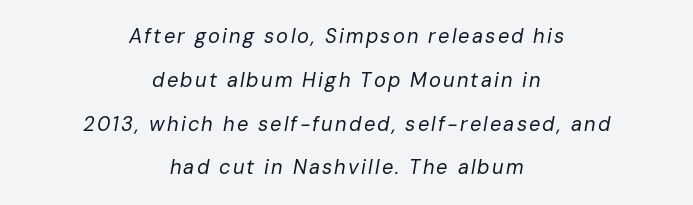
The image shows 20 px text type, italic (leaning right); set centered, loose line spacing (2.19x), not underlined.
